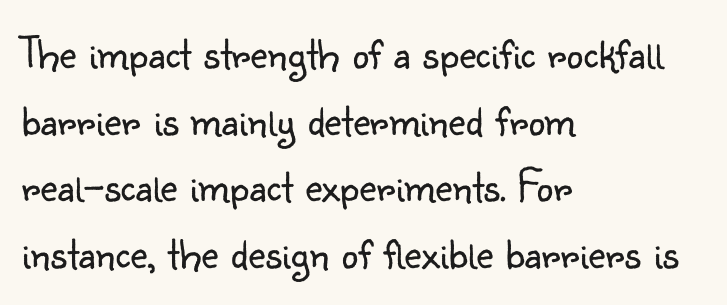
Q: Is the text bold? A: No.
Q: Is the text italic (slanted)? A: No, it is upright.
Q: Is the typeface a serif or a sans-serif typeface? A: Sans-serif.
Q: Is the text underlined? A: No.
Q: How is the paragraph aligned? A: Left-aligned.
Q: Is the spacing between letters normal or unusually wide? A: Normal.
Q: Is the spacing between lines tight, normal or loose? A: Normal.
Q: Width (condensed, normal, or wide)? A: Normal.
Q: Stroke contrast? A: Low.
Q: x-height? A: Small.
Q: Monospaced? A: No.
